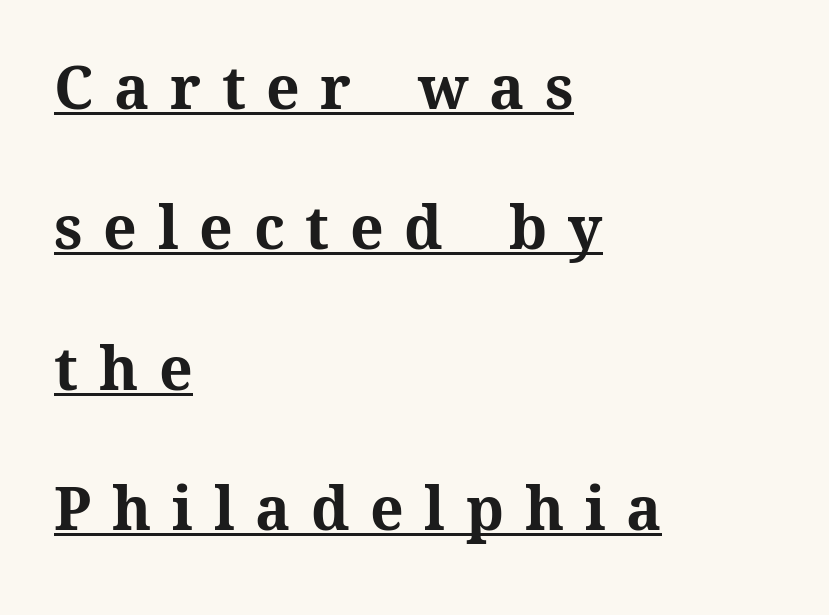
Spacing verdict: proportional, widths tailored to each character. Upright lettering throughout. The gaps between neighbouring characters are conspicuously large. The space between consecutive lines is lavish.
